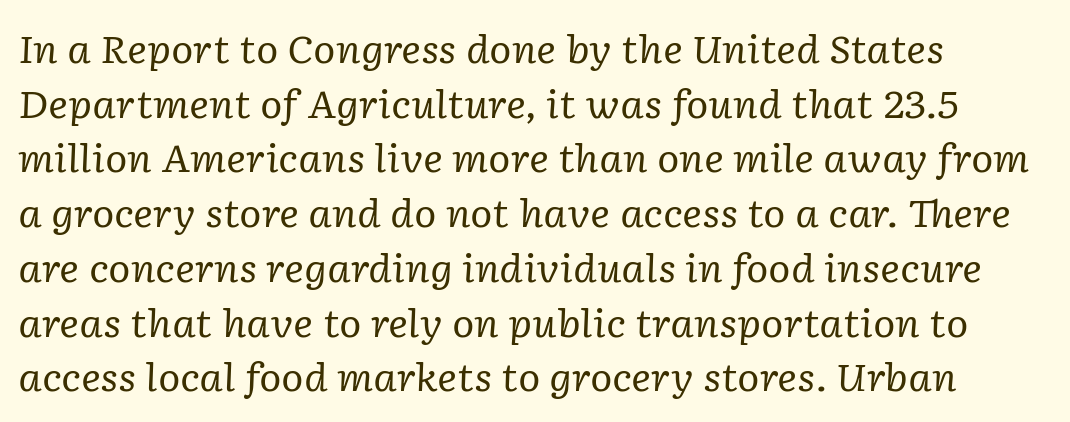
{"serif": "yes", "italic": "yes", "lean": "right", "slant_degrees": 2, "bold": "no", "weight": "regular", "width": "normal", "stroke_contrast": "low", "x_height": "medium", "monospaced": "no", "underline": "no", "align": "left", "line_spacing": "normal", "line_spacing_ratio": 1.44, "letter_spacing": "normal", "letter_spacing_em": 0.0, "glyph_px": 38}
